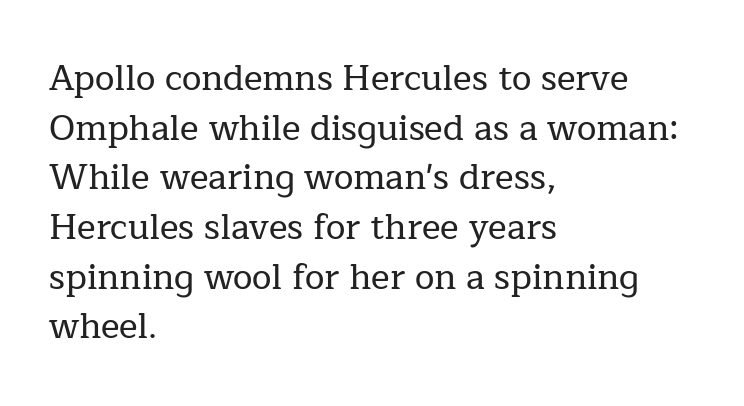
{"serif": "yes", "italic": "no", "width": "normal", "stroke_contrast": "low", "x_height": "medium", "monospaced": "no", "underline": "no", "align": "left", "line_spacing": "normal", "line_spacing_ratio": 1.42, "letter_spacing": "normal", "letter_spacing_em": 0.0, "glyph_px": 35}
